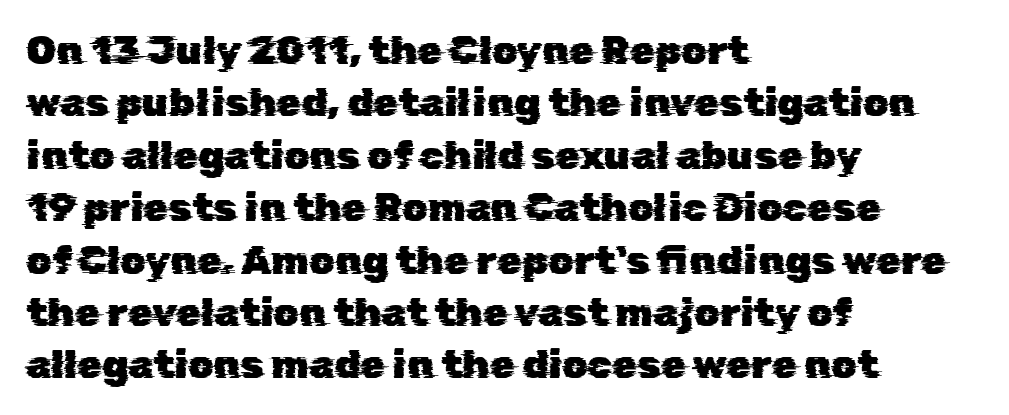
Q: Is the typeface a serif or a sans-serif typeface? A: Sans-serif.
Q: Is the text underlined? A: No.
Q: How is the paragraph aligned? A: Left-aligned.
Q: Is the spacing between letters normal or unusually wide? A: Normal.
Q: Is the spacing between lines tight, normal or loose? A: Normal.
Q: Width (condensed, normal, or wide)? A: Normal.
Q: Stroke contrast? A: Low.
Q: x-height? A: Medium.
Q: Monospaced? A: No.
